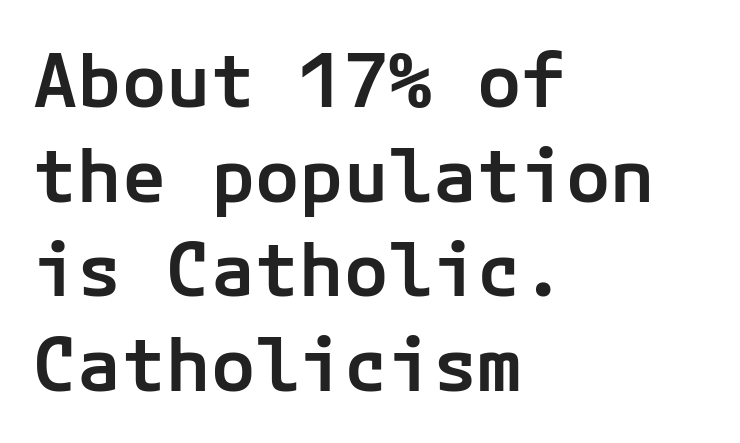
The image shows 74 px semibold sans-serif type, upright; set left-aligned, normal line spacing (1.28x), normal letter spacing, not underlined; low stroke contrast and a medium x-height.
